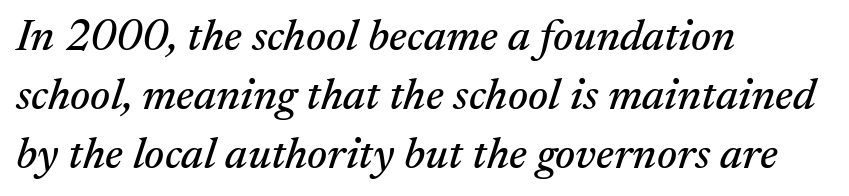
{"serif": "yes", "italic": "yes", "lean": "right", "slant_degrees": 17, "width": "normal", "stroke_contrast": "medium", "x_height": "medium", "monospaced": "no", "underline": "no", "align": "left", "line_spacing": "normal", "line_spacing_ratio": 1.31, "letter_spacing": "normal", "letter_spacing_em": 0.0, "glyph_px": 45}
